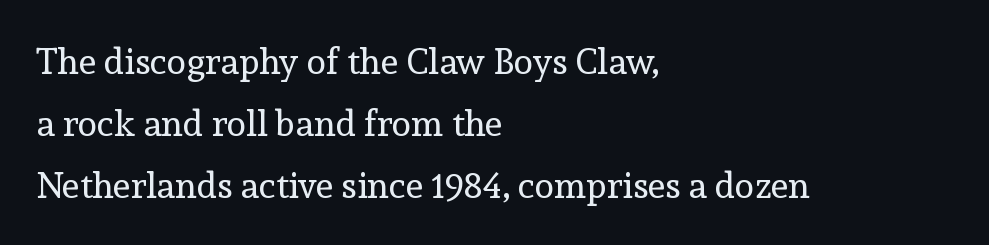
Q: Is the text bold? A: No.
Q: Is the text italic (slanted)? A: No, it is upright.
Q: Is the typeface a serif or a sans-serif typeface? A: Serif.
Q: Is the text underlined? A: No.
Q: How is the paragraph aligned? A: Left-aligned.
Q: Is the spacing between letters normal or unusually wide? A: Normal.
Q: Width (condensed, normal, or wide)? A: Normal.
Q: x-height? A: Medium.
Q: Monospaced? A: No.
